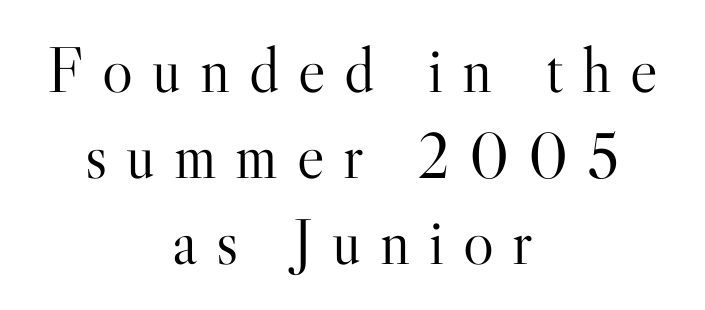
The image shows 65 px light serif type, upright; set centered, normal line spacing (1.32x), unusually wide letter spacing (+0.29 em), not underlined; high stroke contrast and a small x-height.
